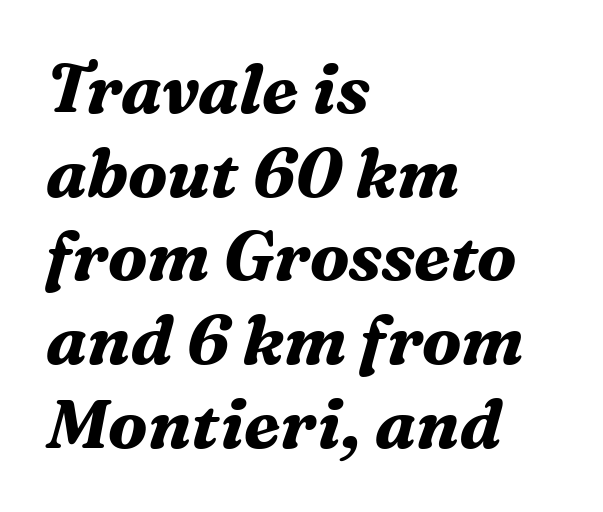
{"serif": "yes", "italic": "yes", "lean": "right", "slant_degrees": 16, "bold": "yes", "weight": "bold", "width": "normal", "stroke_contrast": "medium", "x_height": "medium", "monospaced": "no", "underline": "no", "align": "left", "line_spacing_ratio": 1.23, "letter_spacing": "normal", "letter_spacing_em": 0.0, "glyph_px": 68}
